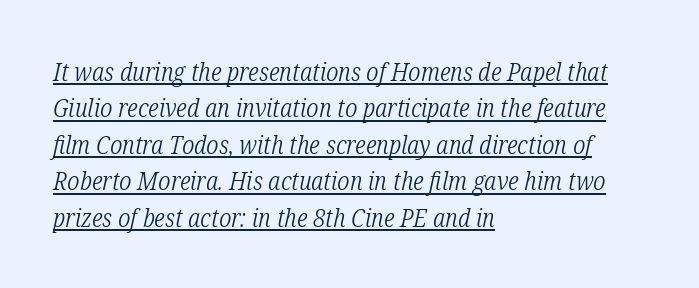
The image shows 26 px text type, italic (leaning right); set left-aligned, normal line spacing (1.4x), normal letter spacing, underlined.
